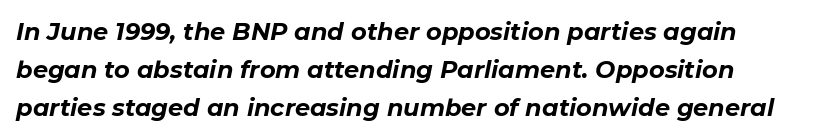
The passage shown stacks its lines at a standard gap. Any mark beneath the type? The region is blank. Emphasis by weight is at full strength: bold. Spacing between characters is what you'd get straight out of the box.
